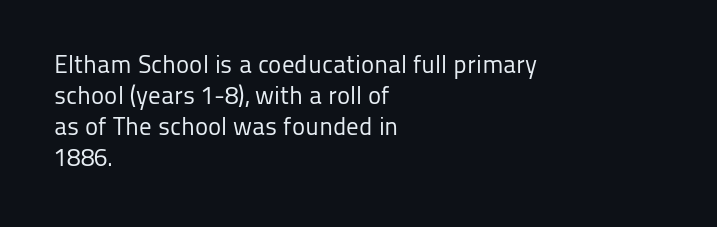
{"italic": "no", "bold": "no", "underline": "no", "align": "left", "line_spacing_ratio": 1.24, "letter_spacing": "normal", "letter_spacing_em": 0.0, "glyph_px": 25}
